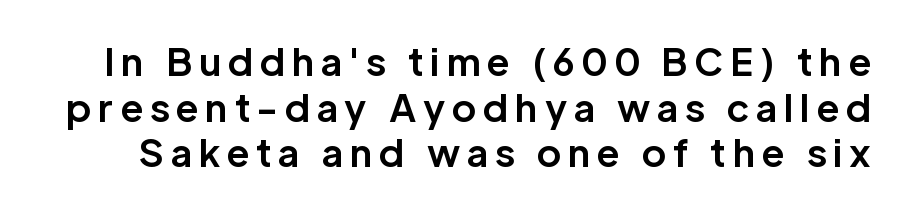
The image shows 37 px bold sans-serif type, upright; set line spacing 1.23x, not underlined; low stroke contrast and a medium x-height.
